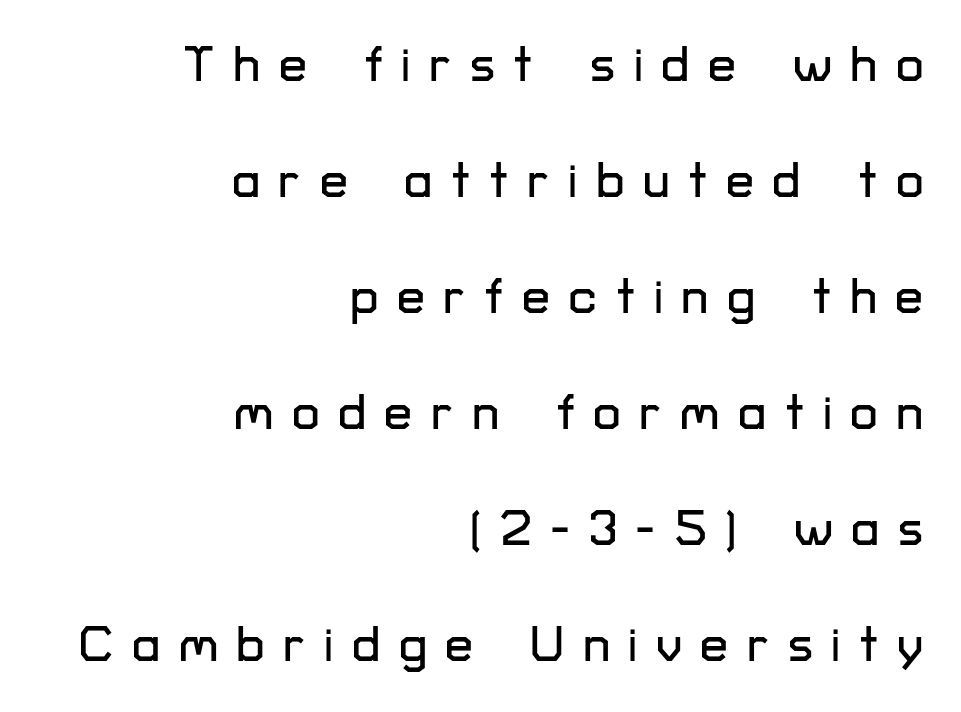
Quick note: underline off. This sample is right-justified, so line beginnings fall wherever the words allow. Summary of vertical rhythm: relaxed, with wide interline spacing. Font category for this specimen: sans-serif. The axis of the letterforms is exactly vertical.
